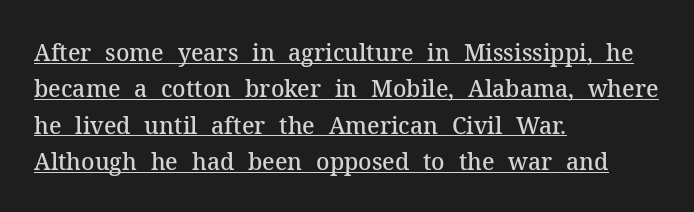
The image shows 23 px text type, upright; set left-aligned, normal line spacing (1.58x), normal letter spacing, underlined.
